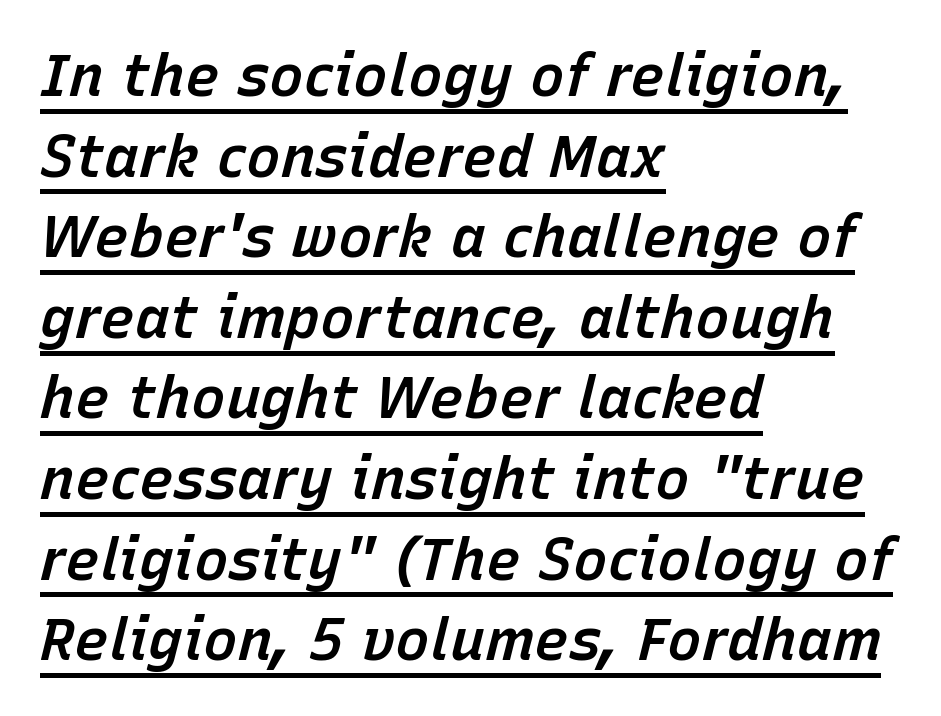
The image shows 58 px semibold type, italic (leaning right); set left-aligned, normal line spacing (1.39x), normal letter spacing, underlined; low stroke contrast and a medium x-height.
